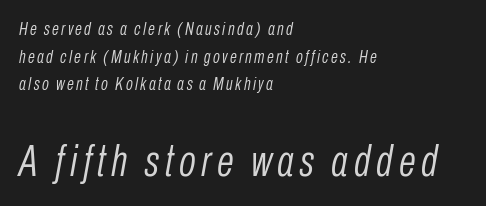
The image shows 44 px light, condensed type, italic (leaning right); set left-aligned, normal line spacing (1.54x), not underlined; the second (bottom) block is 2.44x larger; low stroke contrast and a medium x-height.
